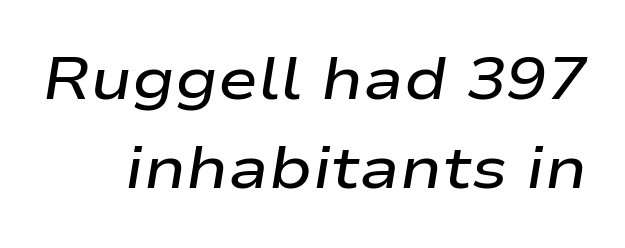
{"italic": "yes", "lean": "right", "slant_degrees": 9, "bold": "semi", "weight": "semibold", "width": "wide", "stroke_contrast": "low", "x_height": "medium", "monospaced": "no", "underline": "no", "line_spacing": "normal", "line_spacing_ratio": 1.48, "letter_spacing": "normal", "letter_spacing_em": 0.0, "glyph_px": 60}
